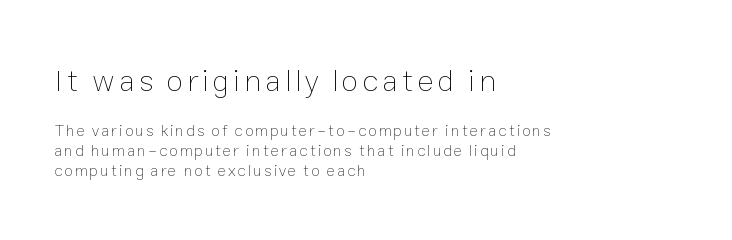
Q: Is the text bold? A: No.
Q: Is the text italic (slanted)? A: No, it is upright.
Q: Is the text underlined? A: No.
Q: How is the paragraph aligned? A: Left-aligned.
Q: Which block of text is set in a larger size, the first (top) or the second (bottom)? A: The first (top) one.
Q: Width (condensed, normal, or wide)? A: Normal.
Q: Stroke contrast? A: Low.
Q: x-height? A: Medium.
Q: Monospaced? A: No.
